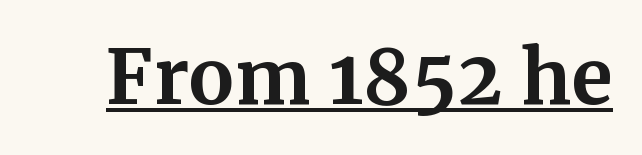
The image shows 75 px bold serif type, upright; set normal letter spacing, underlined; medium stroke contrast and a medium x-height.
